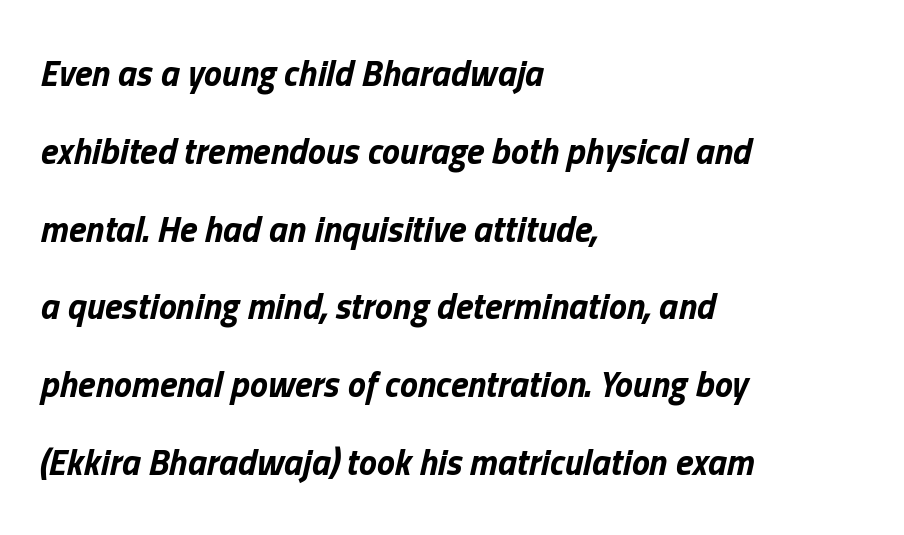
The image shows 36 px bold type, italic (leaning right); set left-aligned, loose line spacing (2.16x), normal letter spacing, not underlined; low stroke contrast and a medium x-height.
